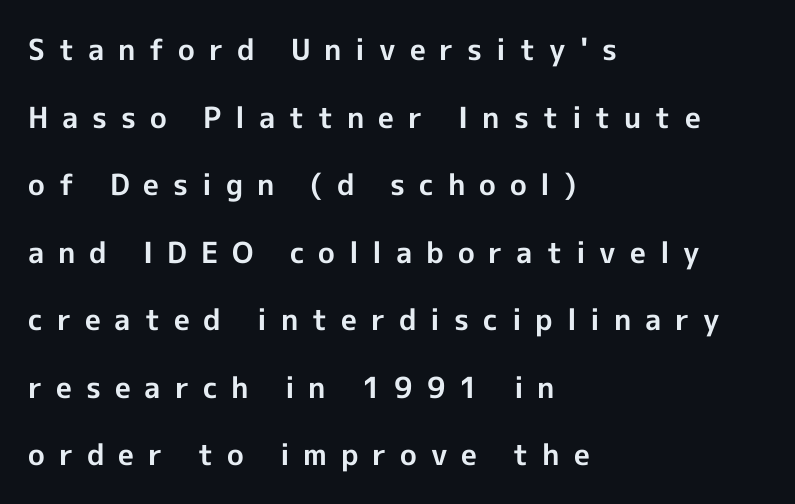
No feet cap the strokes, marking this as sans-serif type. Inter-character spacing is expanded well beyond the font's built-in metrics. The area under the type is left untouched. The rendering uses natural spacing where letterforms have individual widths. Notice how thick the strokes are: this is what a full bold looks like.
